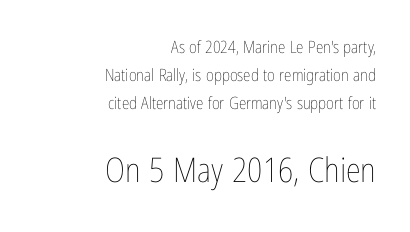
The image shows 34 px thin, condensed type, upright; set right-aligned, normal line spacing (1.64x), normal letter spacing, not underlined; the second (bottom) block is 2.0x larger; low stroke contrast and a medium x-height.
